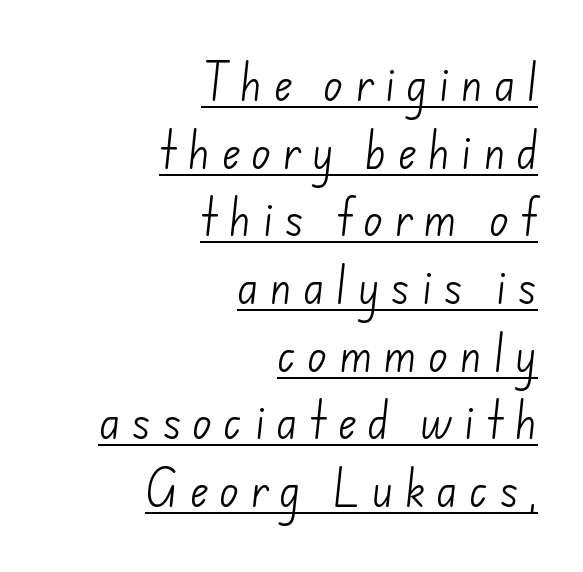
Q: Is the text bold? A: No.
Q: Is the typeface a serif or a sans-serif typeface? A: Sans-serif.
Q: Is the text underlined? A: Yes.
Q: How is the paragraph aligned? A: Right-aligned.
Q: Is the spacing between letters normal or unusually wide? A: Unusually wide.
Q: Is the spacing between lines tight, normal or loose? A: Normal.
Q: Width (condensed, normal, or wide)? A: Normal.
Q: Stroke contrast? A: Low.
Q: x-height? A: Small.
Q: Monospaced? A: No.
